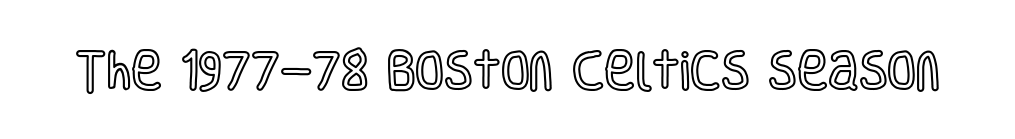
{"italic": "no", "width": "condensed", "x_height": "large", "monospaced": "no", "underline": "no", "letter_spacing": "normal", "letter_spacing_em": 0.0, "glyph_px": 42}
